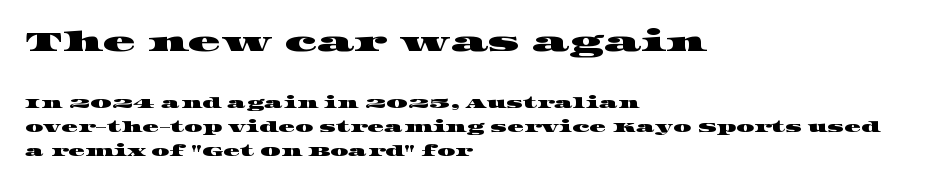
{"underline": "no", "align": "left", "line_spacing_ratio": 1.74, "letter_spacing": "normal", "letter_spacing_em": 0.0, "larger_block": "first", "size_ratio": 1.93, "glyph_px": 27}
